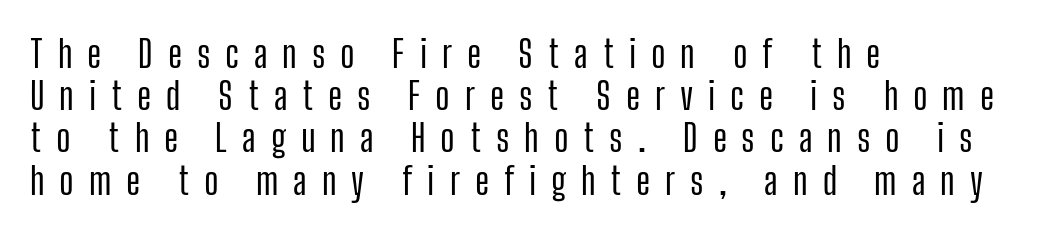
The image shows 38 px condensed sans-serif type, upright; set left-aligned, tight line spacing (1.11x), unusually wide letter spacing (+0.39 em), not underlined; low stroke contrast and a medium x-height.
